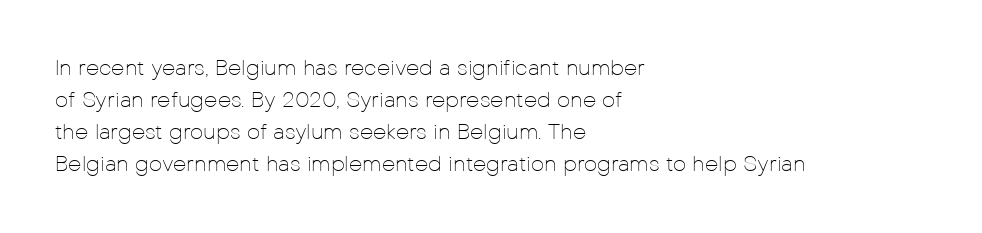
{"italic": "no", "bold": "no", "underline": "no", "align": "left", "line_spacing": "normal", "line_spacing_ratio": 1.53, "letter_spacing": "normal", "letter_spacing_em": 0.0, "glyph_px": 21}
